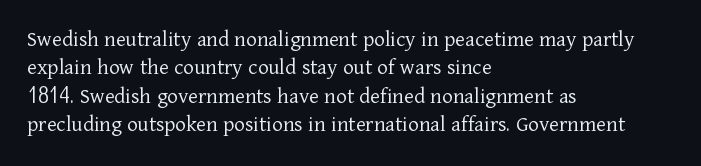
Q: Is the text bold? A: No.
Q: Is the text italic (slanted)? A: No, it is upright.
Q: Is the text underlined? A: No.
Q: How is the paragraph aligned? A: Left-aligned.
Q: Is the spacing between letters normal or unusually wide? A: Normal.
